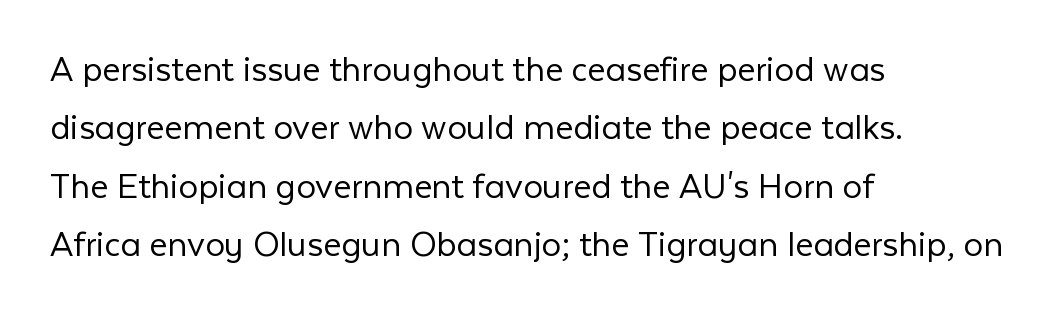
The image shows 39 px light sans-serif type, upright; set left-aligned, normal line spacing (1.5x), normal letter spacing, not underlined; low stroke contrast and a medium x-height.
